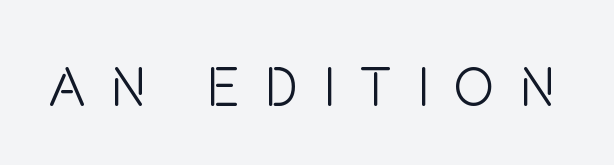
Q: Is the text bold? A: No.
Q: Is the text italic (slanted)? A: No, it is upright.
Q: Is the typeface a serif or a sans-serif typeface? A: Sans-serif.
Q: Is the text underlined? A: No.
Q: Is the spacing between letters normal or unusually wide? A: Unusually wide.
Q: Width (condensed, normal, or wide)? A: Condensed.
Q: Stroke contrast? A: Low.
Q: x-height? A: Large.
Q: Monospaced? A: No.
